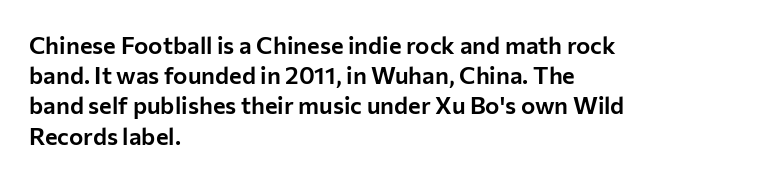
The image shows 24 px text type, upright; set left-aligned, normal line spacing (1.26x), normal letter spacing, not underlined.
